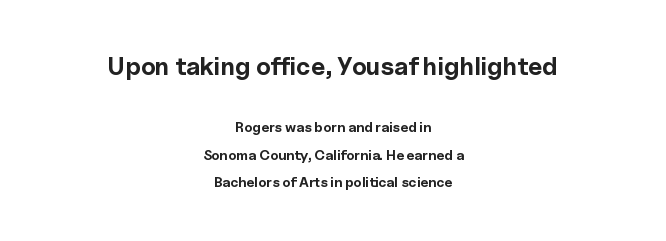
The image shows 25 px bold type, upright; set centered, loose line spacing (1.94x), normal letter spacing, not underlined; the first (top) block is 1.79x larger.
